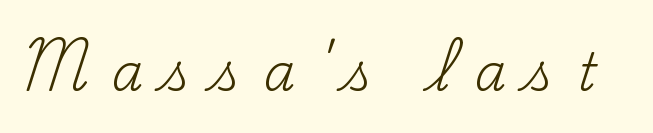
The image shows 51 px regular-weight serif type; set unusually wide letter spacing (+0.42 em), not underlined; medium stroke contrast and a small x-height.
